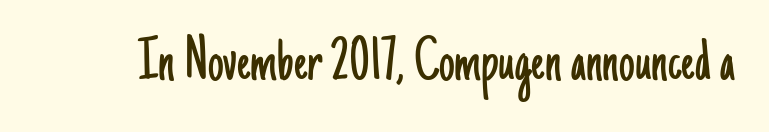
Q: Is the text bold? A: No.
Q: Is the text italic (slanted)? A: No, it is upright.
Q: Is the typeface a serif or a sans-serif typeface? A: Sans-serif.
Q: Is the text underlined? A: No.
Q: Is the spacing between letters normal or unusually wide? A: Normal.
Q: Width (condensed, normal, or wide)? A: Condensed.
Q: Stroke contrast? A: Low.
Q: x-height? A: Small.
Q: Monospaced? A: No.
